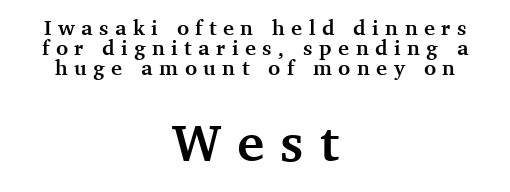
Q: Is the text bold? A: Yes.
Q: Is the text italic (slanted)? A: No, it is upright.
Q: Is the typeface a serif or a sans-serif typeface? A: Serif.
Q: Is the text underlined? A: No.
Q: How is the paragraph aligned? A: Centered.
Q: Is the spacing between letters normal or unusually wide? A: Unusually wide.
Q: Is the spacing between lines tight, normal or loose? A: Tight.
Q: Which block of text is set in a larger size, the first (top) or the second (bottom)? A: The second (bottom) one.
Q: Width (condensed, normal, or wide)? A: Normal.
Q: Stroke contrast? A: Medium.
Q: x-height? A: Medium.
Q: Monospaced? A: No.
